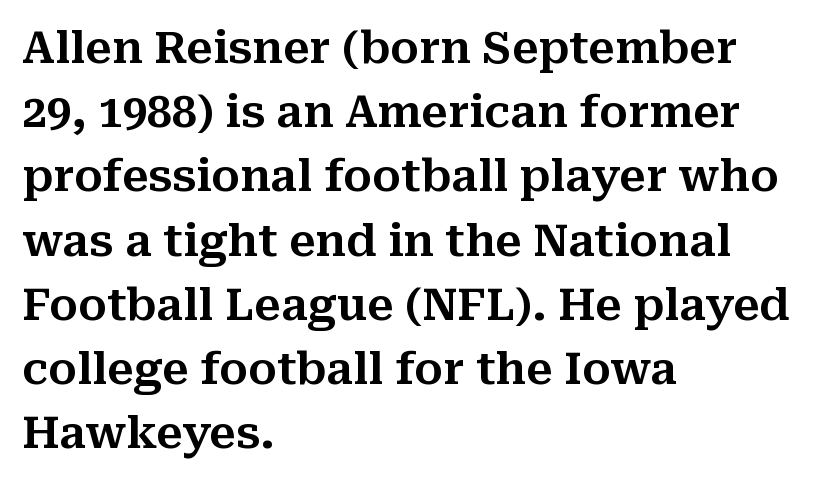
{"serif": "yes", "italic": "no", "width": "normal", "stroke_contrast": "medium", "x_height": "medium", "monospaced": "no", "underline": "no", "align": "left", "line_spacing": "normal", "line_spacing_ratio": 1.46, "letter_spacing": "normal", "letter_spacing_em": 0.0, "glyph_px": 44}
